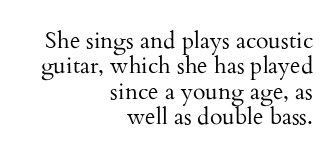
What stands out about the letter spacing? Nothing — it is the standard amount. Leading is clearly below the norm, producing a dense column. Has an underline been added? It has not. If you drew a line through each stem, it would be perfectly vertical. Leftover space on each line is placed entirely before the opening word. Ink coverage per letter is moderate at most.
